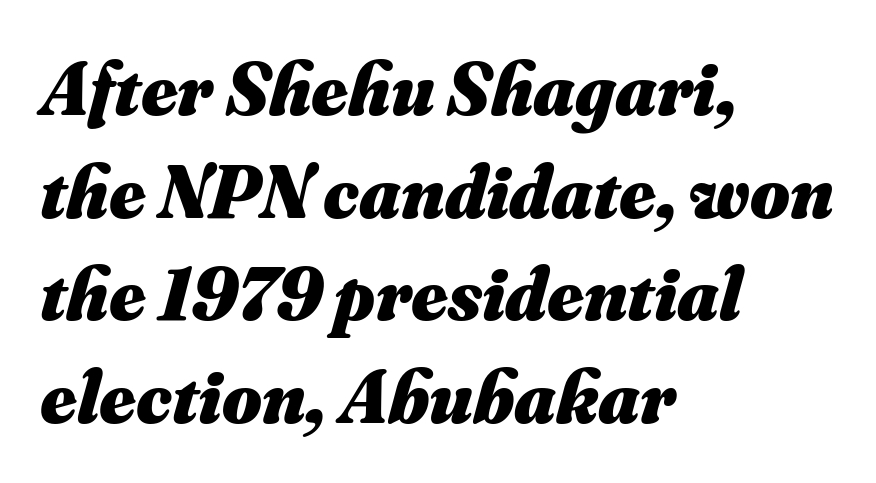
Spacing verdict: proportional, widths tailored to each character. The baseline area is clear. Tracking value appears to be zero — textbook default spacing. I'd describe the lettering as bold — thick and assertive. Baseline-to-baseline distance is the conventional proportion of letter height. The rendering applies a slant to the glyphs.
